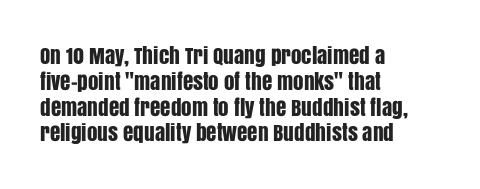
{"italic": "no", "underline": "no", "align": "left", "line_spacing_ratio": 1.23, "letter_spacing": "normal", "letter_spacing_em": 0.0, "glyph_px": 21}
